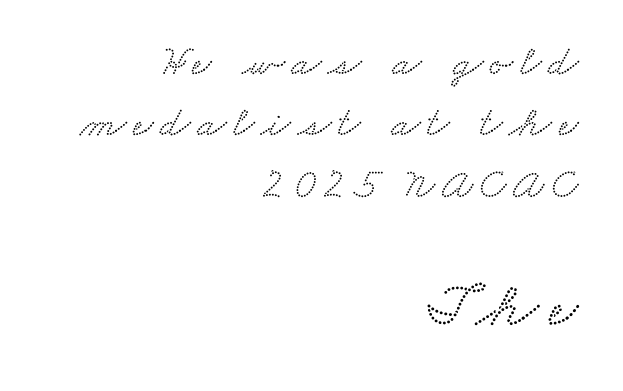
A clean baseline with only descenders dipping below it. Of the two passages, the one underneath uses the larger point size. Line endings align vertically; line beginnings do not. Each letter keeps its own natural width here, so spacing adapts to shape.
